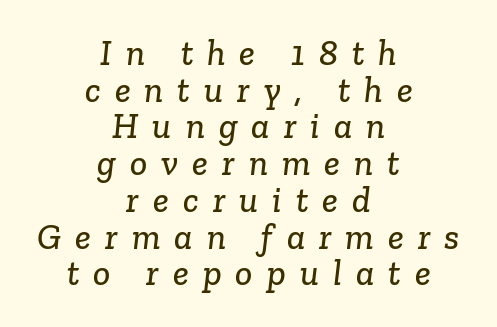
Type style note: has serifs. Bare-footed words on every line. Horizontal bands of white between lines are thin slivers. What stands out about the letter spacing? Its width — letters are far apart. Compared with a flush-left layout, this one balances lines on the center instead. This sample has the flowing, uneven cadence of proportional lettering.
